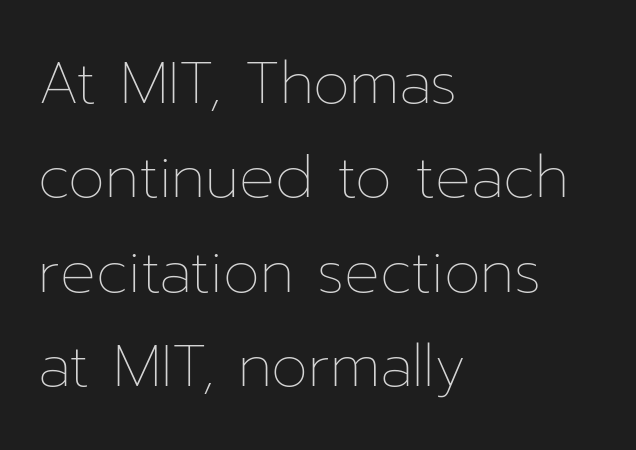
Q: Is the text bold? A: No.
Q: Is the text italic (slanted)? A: No, it is upright.
Q: Is the text underlined? A: No.
Q: How is the paragraph aligned? A: Left-aligned.
Q: Is the spacing between letters normal or unusually wide? A: Normal.
Q: Is the spacing between lines tight, normal or loose? A: Normal.
Q: Width (condensed, normal, or wide)? A: Normal.
Q: Stroke contrast? A: Low.
Q: x-height? A: Medium.
Q: Monospaced? A: No.
